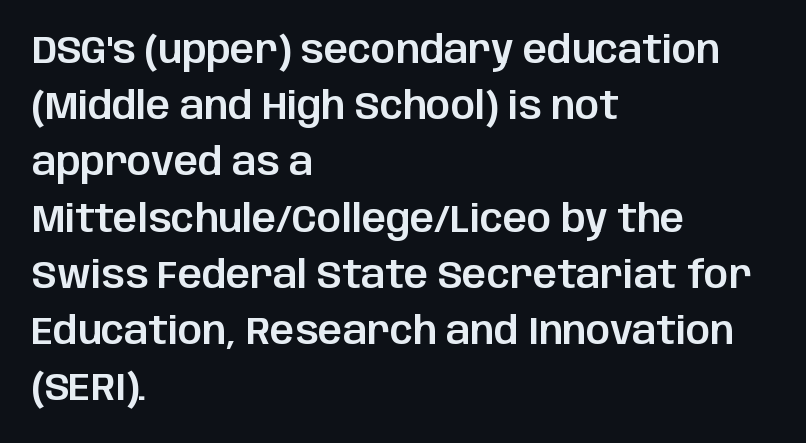
The image shows 38 px sans-serif type, upright; set left-aligned, normal line spacing (1.48x), normal letter spacing, not underlined; low stroke contrast and a large x-height.
